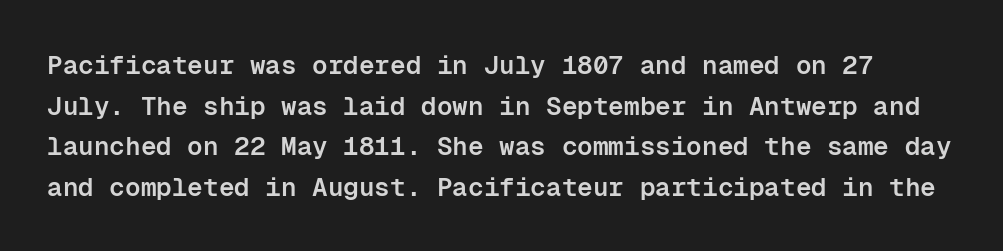
The image shows 26 px text type, upright; set normal line spacing (1.56x), normal letter spacing, not underlined.
